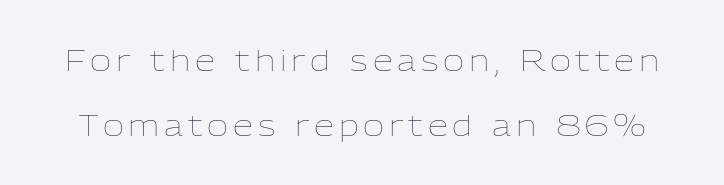
Q: Is the text bold? A: No.
Q: Is the text italic (slanted)? A: No, it is upright.
Q: Is the text underlined? A: No.
Q: Is the spacing between lines tight, normal or loose? A: Loose.
Q: Width (condensed, normal, or wide)? A: Normal.
Q: Stroke contrast? A: Low.
Q: x-height? A: Medium.
Q: Monospaced? A: No.
